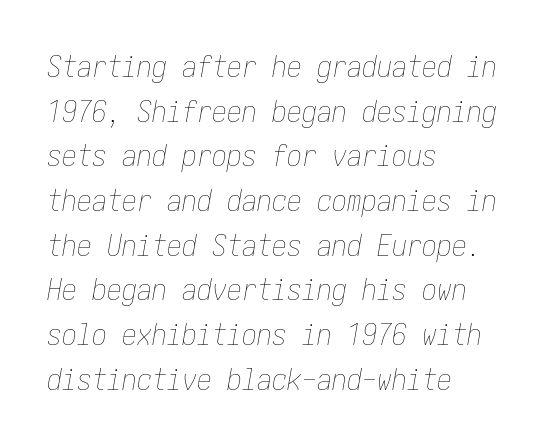
{"italic": "yes", "lean": "right", "slant_degrees": 10, "bold": "no", "weight": "thin", "width": "condensed", "stroke_contrast": "low", "x_height": "medium", "underline": "no", "align": "left", "line_spacing": "normal", "line_spacing_ratio": 1.49, "letter_spacing": "normal", "letter_spacing_em": 0.0, "glyph_px": 30}
